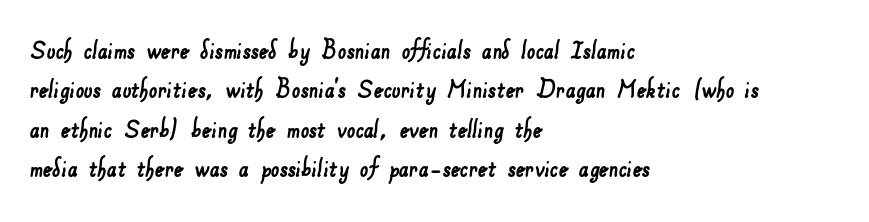
The image shows 30 px sans-serif type; set left-aligned, normal line spacing (1.31x), normal letter spacing, not underlined; low stroke contrast and a small x-height.
